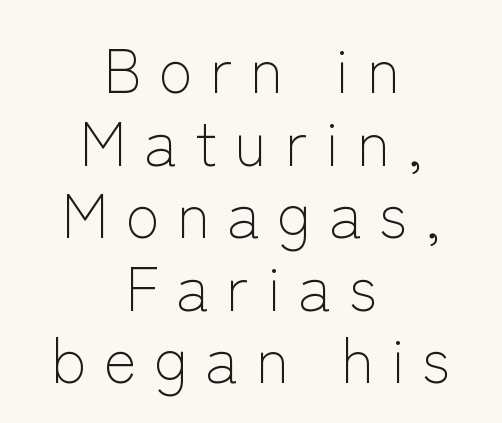
The image shows 62 px light sans-serif type, upright; set centered, line spacing 1.17x, unusually wide letter spacing (+0.28 em), not underlined; low stroke contrast and a medium x-height.
